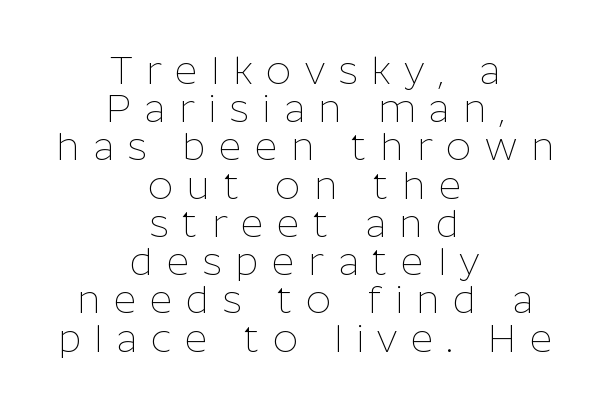
{"serif": "no", "italic": "no", "bold": "no", "weight": "thin", "width": "normal", "stroke_contrast": "low", "x_height": "medium", "monospaced": "no", "underline": "no", "align": "center", "line_spacing": "tight", "line_spacing_ratio": 0.98, "letter_spacing": "wide", "letter_spacing_em": 0.35, "glyph_px": 39}
